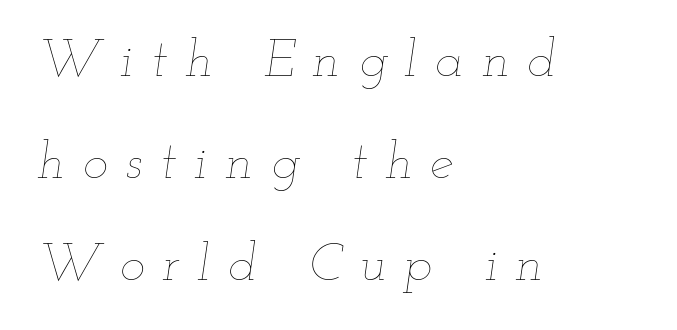
{"italic": "yes", "lean": "right", "slant_degrees": 12, "bold": "no", "weight": "thin", "width": "wide", "stroke_contrast": "low", "x_height": "small", "monospaced": "no", "underline": "no", "align": "left", "line_spacing": "loose", "line_spacing_ratio": 1.92, "letter_spacing": "wide", "letter_spacing_em": 0.34, "glyph_px": 53}
